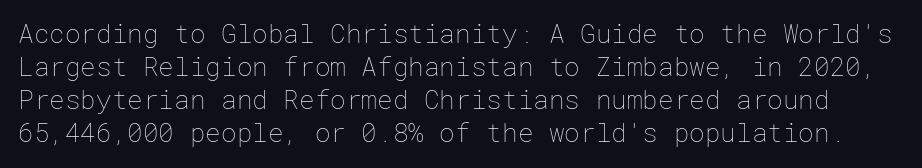
Q: Is the text bold? A: No.
Q: Is the text italic (slanted)? A: No, it is upright.
Q: Is the text underlined? A: No.
Q: Is the spacing between letters normal or unusually wide? A: Normal.
Q: Is the spacing between lines tight, normal or loose? A: Normal.
